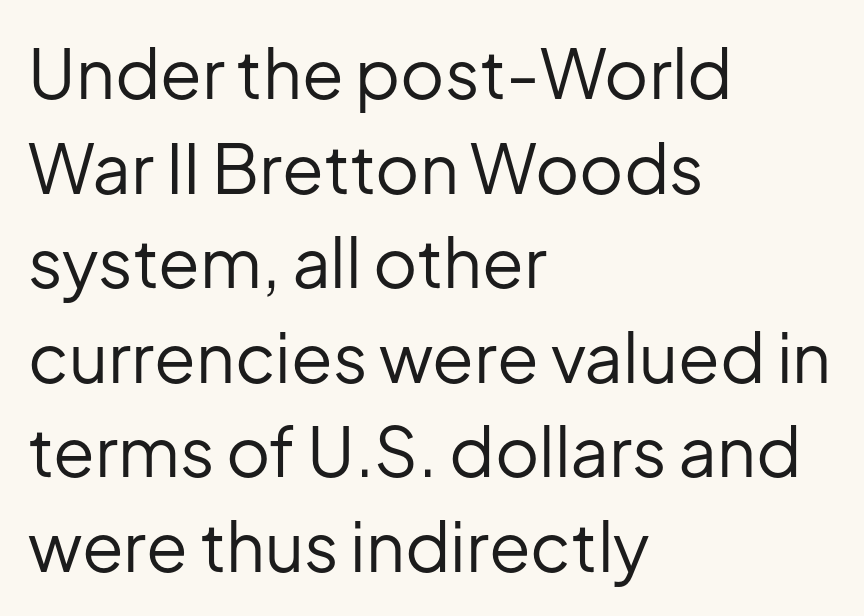
{"serif": "no", "italic": "no", "bold": "no", "weight": "regular", "width": "normal", "stroke_contrast": "low", "x_height": "medium", "monospaced": "no", "underline": "no", "align": "left", "line_spacing": "normal", "line_spacing_ratio": 1.39, "letter_spacing": "normal", "letter_spacing_em": 0.0, "glyph_px": 68}
